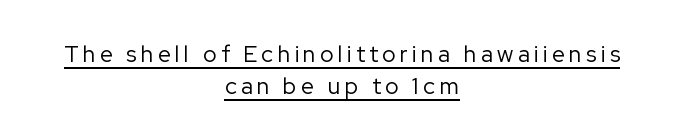
Q: Is the text bold? A: No.
Q: Is the text italic (slanted)? A: No, it is upright.
Q: Is the text underlined? A: Yes.
Q: How is the paragraph aligned? A: Centered.
Q: Is the spacing between lines tight, normal or loose? A: Normal.
